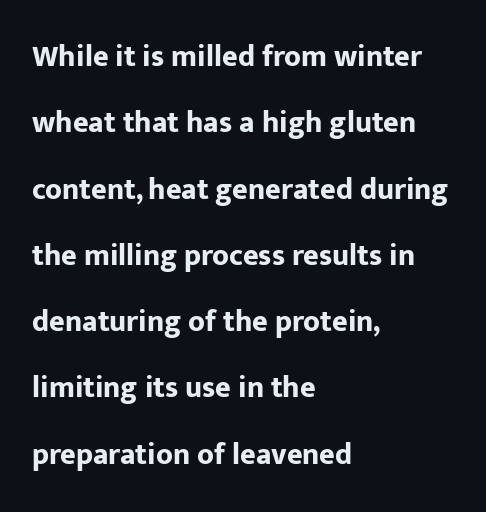
Plenty of ink on the page — the face is bold. The lines in this sample share a left origin and differ only in where they stop. Is this a sans? Yes — the strokes have no serifs. Vertically, the passage feels expansive, rows floating well apart.
